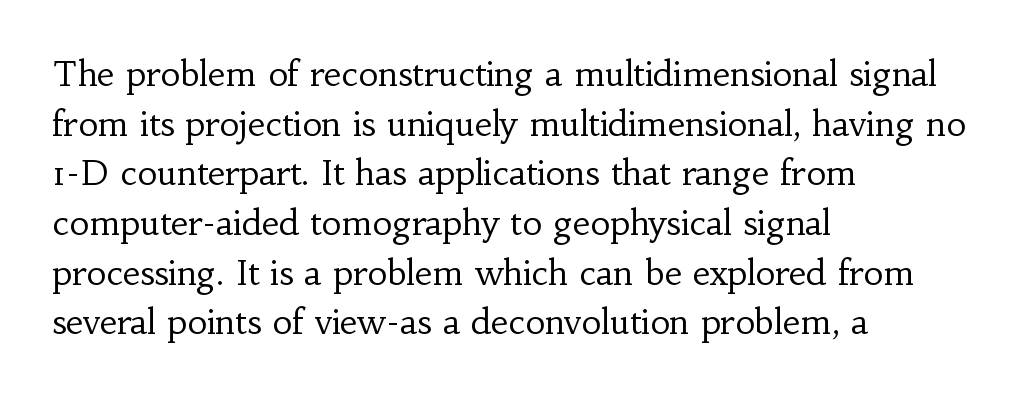
{"serif": "yes", "italic": "no", "bold": "no", "weight": "regular", "width": "normal", "stroke_contrast": "low", "x_height": "small", "monospaced": "no", "underline": "no", "align": "left", "line_spacing": "normal", "line_spacing_ratio": 1.46, "letter_spacing": "normal", "letter_spacing_em": 0.0, "glyph_px": 34}
